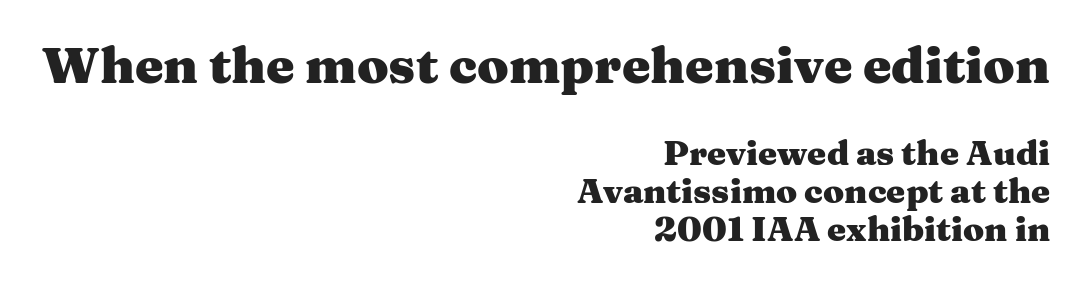
The image shows 51 px heavy, wide serif type, upright; set right-aligned, tight line spacing (1.12x), normal letter spacing, not underlined; the first (top) block is 1.5x larger; medium stroke contrast and a medium x-height.
